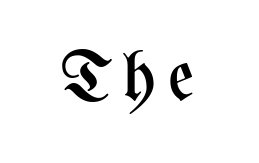
{"italic": "no", "bold": "no", "weight": "regular", "width": "condensed", "stroke_contrast": "medium", "x_height": "medium", "monospaced": "no", "underline": "no", "glyph_px": 71}
